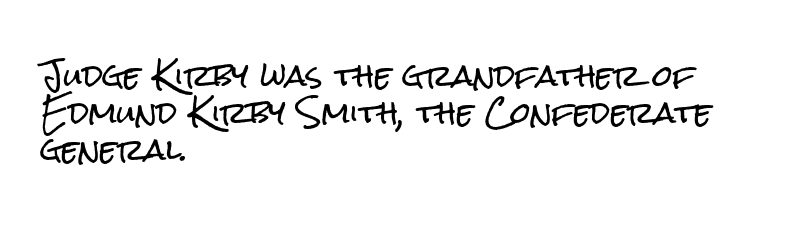
{"serif": "no", "italic": "no", "width": "condensed", "stroke_contrast": "low", "x_height": "medium", "monospaced": "no", "underline": "no", "align": "left", "line_spacing": "normal", "line_spacing_ratio": 1.28, "letter_spacing": "normal", "letter_spacing_em": 0.0, "glyph_px": 29}
